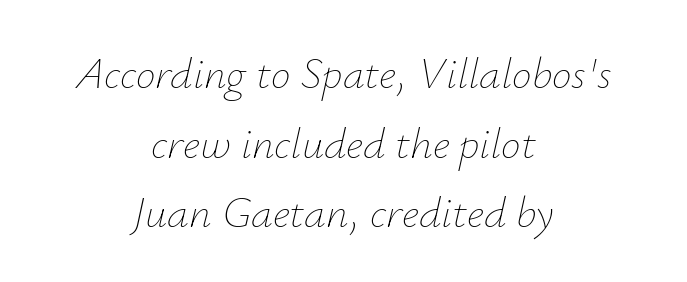
Q: Is the text bold? A: No.
Q: Is the text italic (slanted)? A: Yes, it leans right by about 12 degrees.
Q: Is the text underlined? A: No.
Q: How is the paragraph aligned? A: Centered.
Q: Is the spacing between letters normal or unusually wide? A: Normal.
Q: Is the spacing between lines tight, normal or loose? A: Normal.
Q: Width (condensed, normal, or wide)? A: Normal.
Q: Stroke contrast? A: Low.
Q: x-height? A: Small.
Q: Monospaced? A: No.
